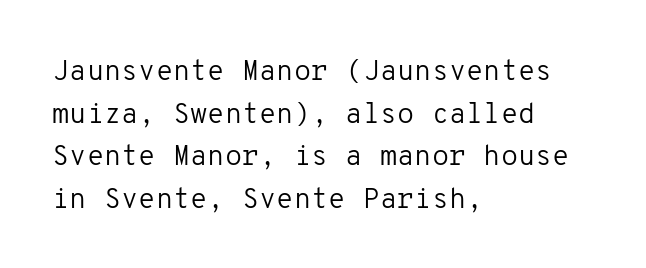
{"serif": "no", "italic": "no", "bold": "no", "weight": "regular", "width": "normal", "stroke_contrast": "low", "x_height": "medium", "monospaced": "yes", "underline": "no", "align": "left", "line_spacing": "normal", "line_spacing_ratio": 1.52, "letter_spacing": "normal", "letter_spacing_em": 0.0, "glyph_px": 28}
